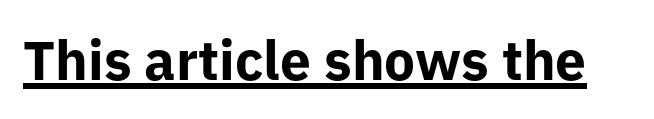
Q: Is the text bold? A: Yes.
Q: Is the text italic (slanted)? A: No, it is upright.
Q: Is the typeface a serif or a sans-serif typeface? A: Sans-serif.
Q: Is the text underlined? A: Yes.
Q: Is the spacing between letters normal or unusually wide? A: Normal.
Q: Width (condensed, normal, or wide)? A: Normal.
Q: Stroke contrast? A: Low.
Q: x-height? A: Medium.
Q: Monospaced? A: No.
